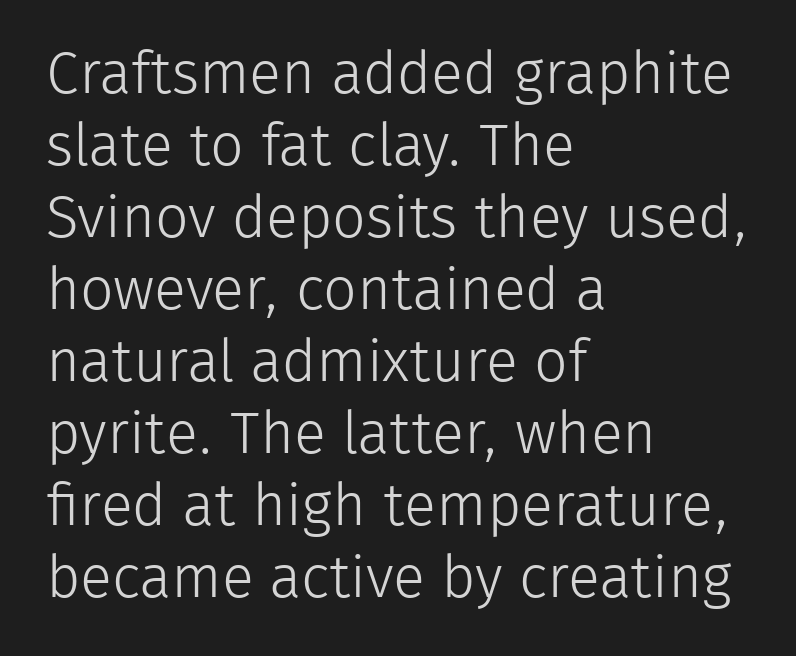
{"serif": "no", "italic": "no", "bold": "no", "weight": "light", "width": "normal", "stroke_contrast": "low", "x_height": "medium", "monospaced": "no", "underline": "no", "align": "left", "line_spacing_ratio": 1.22, "letter_spacing": "normal", "letter_spacing_em": 0.0, "glyph_px": 59}
